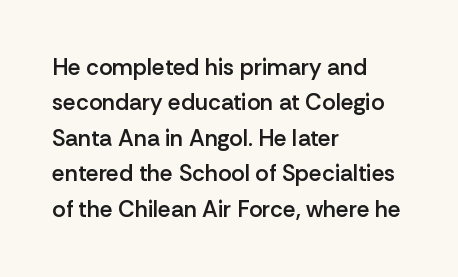
{"italic": "no", "bold": "semi", "underline": "no", "align": "left", "line_spacing": "normal", "line_spacing_ratio": 1.54, "letter_spacing": "normal", "letter_spacing_em": 0.0, "glyph_px": 23}
